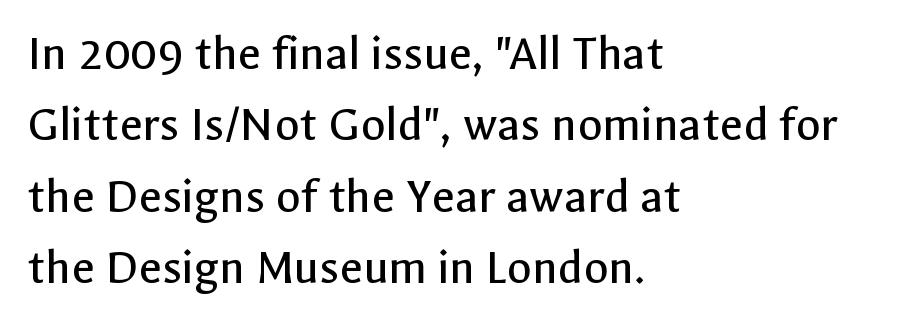
{"serif": "no", "italic": "no", "bold": "no", "weight": "regular", "width": "normal", "x_height": "medium", "monospaced": "no", "underline": "no", "align": "left", "line_spacing": "normal", "line_spacing_ratio": 1.4, "letter_spacing": "normal", "letter_spacing_em": 0.0, "glyph_px": 51}
